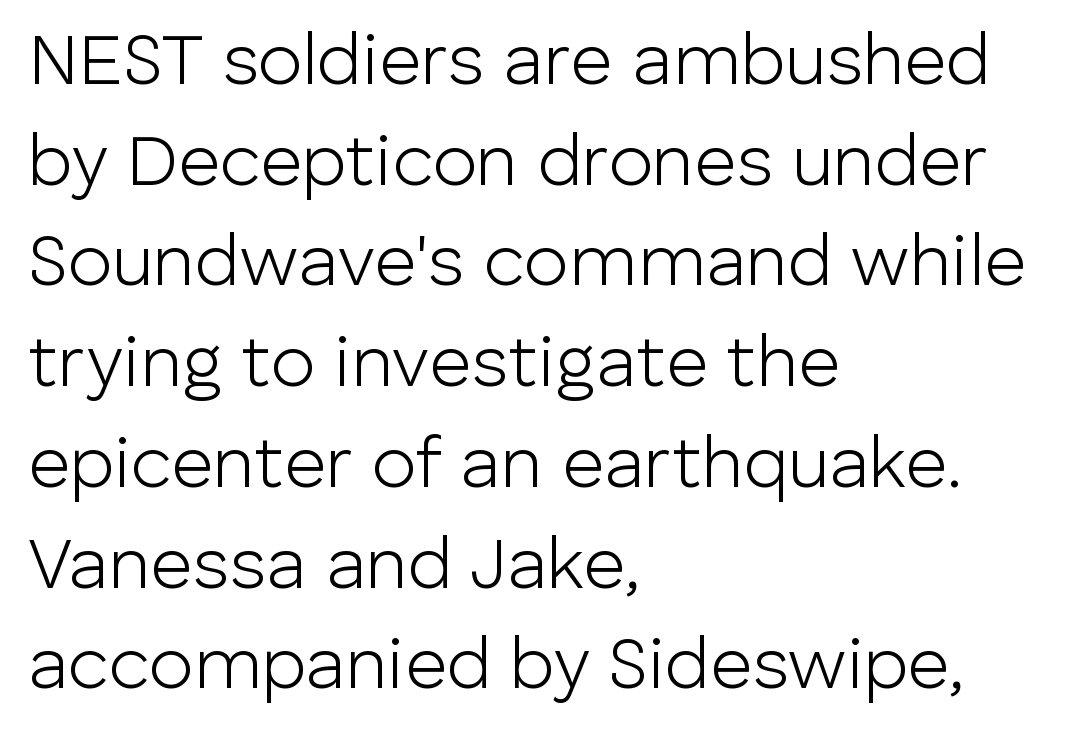
The image shows 73 px light sans-serif type, upright; set left-aligned, normal line spacing (1.38x), normal letter spacing, not underlined; low stroke contrast and a medium x-height.
